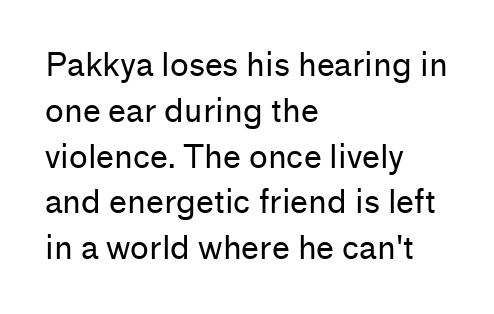
{"serif": "no", "italic": "no", "bold": "no", "weight": "regular", "width": "normal", "stroke_contrast": "low", "x_height": "medium", "monospaced": "no", "underline": "no", "align": "left", "line_spacing": "normal", "line_spacing_ratio": 1.43, "letter_spacing": "normal", "letter_spacing_em": 0.0, "glyph_px": 32}
